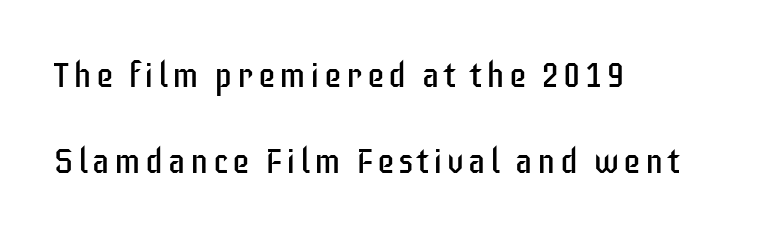
Q: Is the text bold? A: No.
Q: Is the text italic (slanted)? A: No, it is upright.
Q: Is the typeface a serif or a sans-serif typeface? A: Sans-serif.
Q: Is the text underlined? A: No.
Q: How is the paragraph aligned? A: Left-aligned.
Q: Is the spacing between lines tight, normal or loose? A: Loose.
Q: Width (condensed, normal, or wide)? A: Condensed.
Q: Stroke contrast? A: Low.
Q: x-height? A: Large.
Q: Monospaced? A: No.
